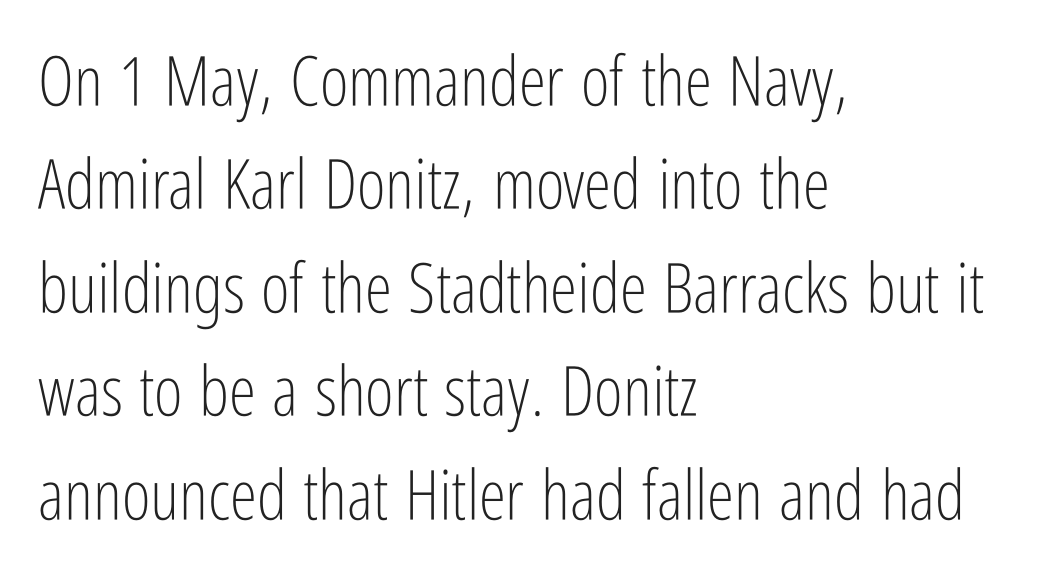
The letterforms sit at book weight or below. The words here are not underlined. Summary of vertical rhythm: regular, with standard interline spacing. The specimen reads as upright at a glance.
